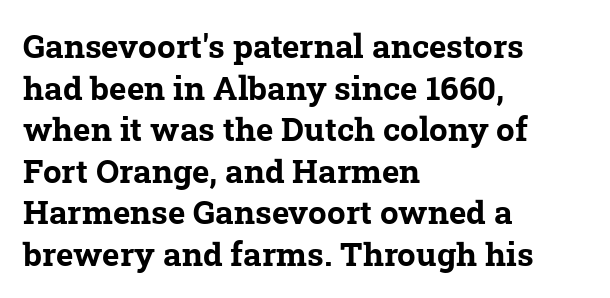
{"serif": "yes", "bold": "yes", "weight": "bold", "width": "normal", "stroke_contrast": "low", "x_height": "medium", "monospaced": "no", "underline": "no", "align": "left", "line_spacing": "normal", "line_spacing_ratio": 1.26, "letter_spacing": "normal", "letter_spacing_em": 0.0, "glyph_px": 33}
